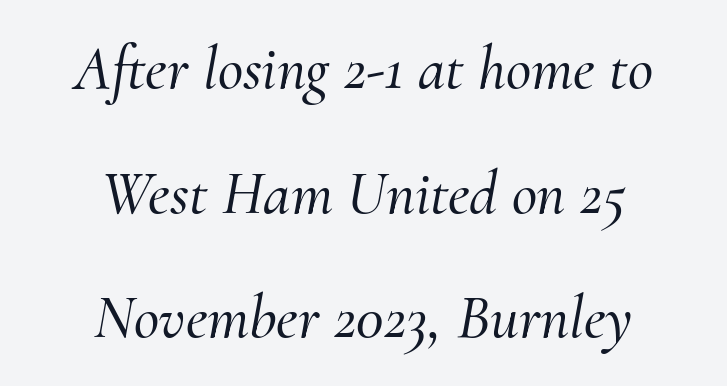
Q: Is the text italic (slanted)? A: Yes, it leans right by about 10 degrees.
Q: Is the typeface a serif or a sans-serif typeface? A: Serif.
Q: Is the text underlined? A: No.
Q: How is the paragraph aligned? A: Centered.
Q: Is the spacing between letters normal or unusually wide? A: Normal.
Q: Is the spacing between lines tight, normal or loose? A: Loose.
Q: Width (condensed, normal, or wide)? A: Normal.
Q: Stroke contrast? A: Medium.
Q: x-height? A: Small.
Q: Monospaced? A: No.
